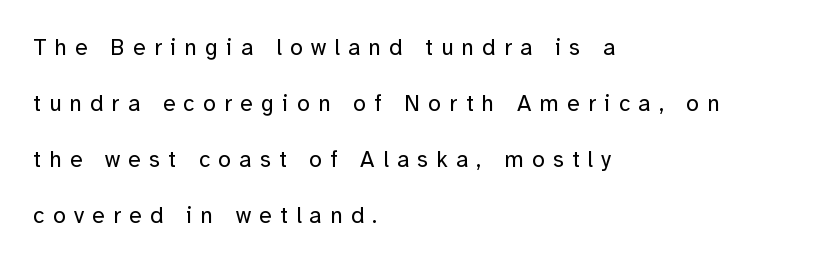
Q: Is the text bold? A: No.
Q: Is the text italic (slanted)? A: No, it is upright.
Q: Is the text underlined? A: No.
Q: How is the paragraph aligned? A: Left-aligned.
Q: Is the spacing between letters normal or unusually wide? A: Unusually wide.
Q: Is the spacing between lines tight, normal or loose? A: Loose.
